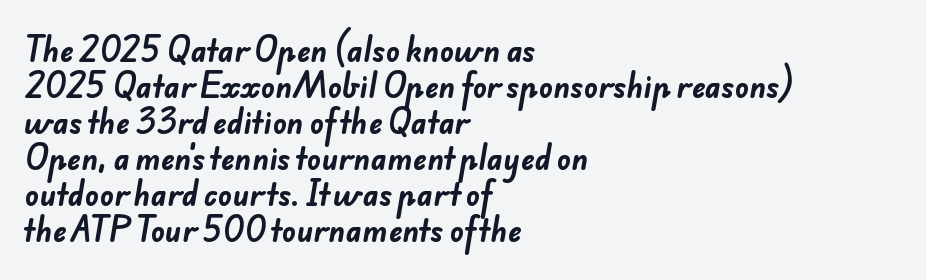
The image shows 29 px bold sans-serif type; set left-aligned, line spacing 1.24x, normal letter spacing, not underlined; low stroke contrast and a small x-height.
